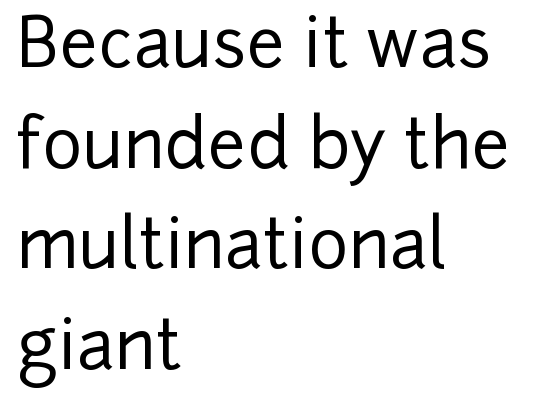
Here the designer chose a conventional face with non-uniform glyph widths. Grotesque or geometric, the face here clearly has no serifs. These lines are set flush left with a ragged right edge. The typography opts for an upright posture over an oblique one.
